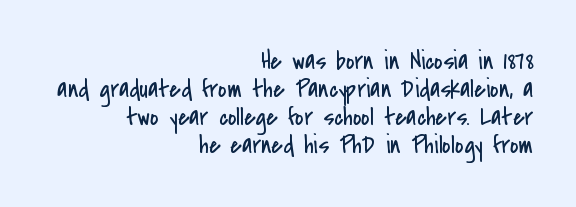
Q: Is the text bold? A: No.
Q: Is the text italic (slanted)? A: No, it is upright.
Q: Is the text underlined? A: No.
Q: How is the paragraph aligned? A: Right-aligned.
Q: Is the spacing between letters normal or unusually wide? A: Normal.
Q: Is the spacing between lines tight, normal or loose? A: Tight.
